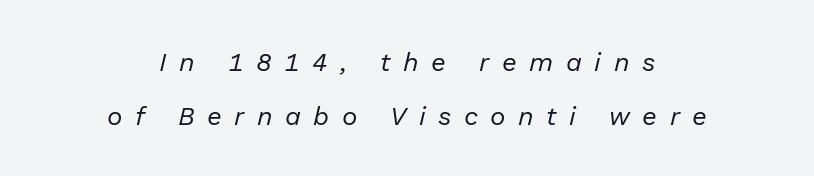
Q: Is the text bold? A: No.
Q: Is the text italic (slanted)? A: Yes, it leans right by about 13 degrees.
Q: Is the text underlined? A: No.
Q: How is the paragraph aligned? A: Centered.
Q: Is the spacing between letters normal or unusually wide? A: Unusually wide.
Q: Is the spacing between lines tight, normal or loose? A: Loose.
